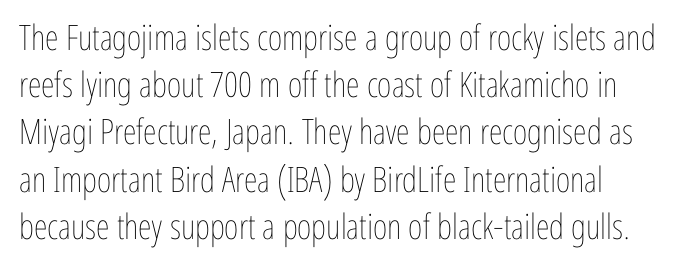
These lines are rendered in a variable-pitch font. Honestly, the row spacing looks completely unremarkable. Vertical strokes here are truly vertical. The words here are not underlined. This rendering leaves character spacing at its baseline value.
